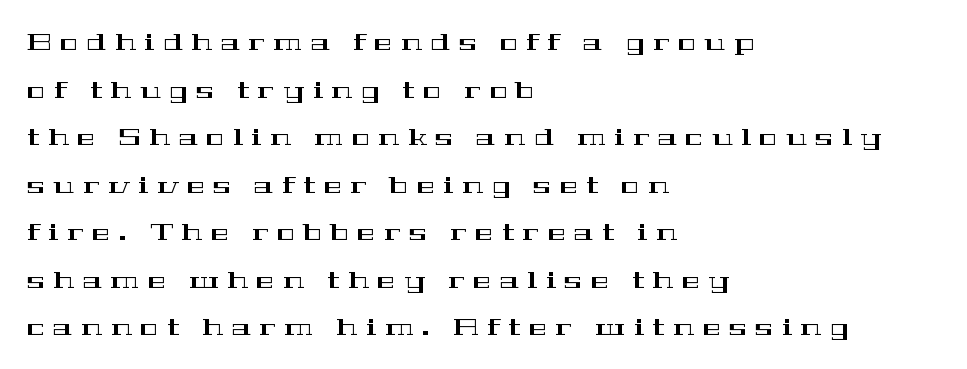
Q: Is the text italic (slanted)? A: No, it is upright.
Q: Is the text underlined? A: No.
Q: How is the paragraph aligned? A: Left-aligned.
Q: Is the spacing between letters normal or unusually wide? A: Unusually wide.
Q: Is the spacing between lines tight, normal or loose? A: Loose.
